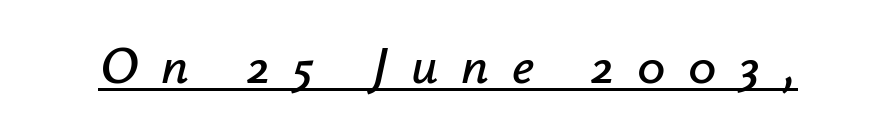
{"italic": "yes", "lean": "right", "slant_degrees": 12, "width": "normal", "stroke_contrast": "low", "x_height": "small", "monospaced": "no", "underline": "yes", "letter_spacing": "wide", "letter_spacing_em": 0.43, "glyph_px": 53}
